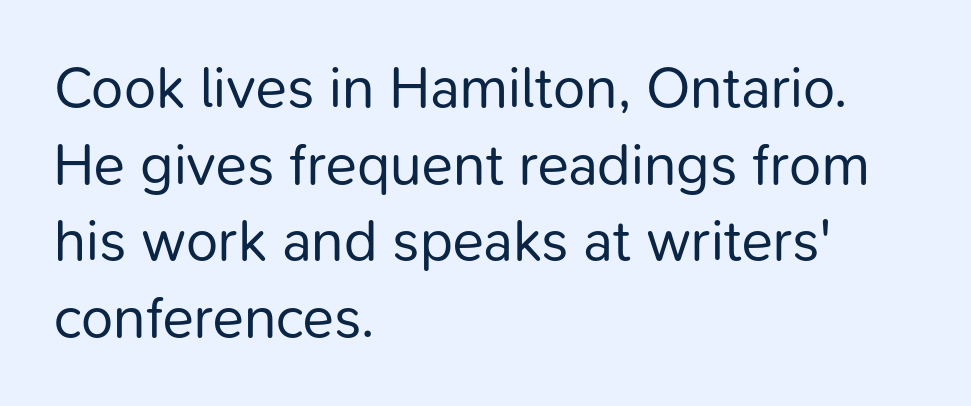
{"serif": "no", "italic": "no", "bold": "no", "weight": "regular", "width": "normal", "stroke_contrast": "low", "x_height": "medium", "monospaced": "no", "underline": "no", "align": "left", "line_spacing": "normal", "line_spacing_ratio": 1.32, "letter_spacing": "normal", "letter_spacing_em": 0.0, "glyph_px": 58}
